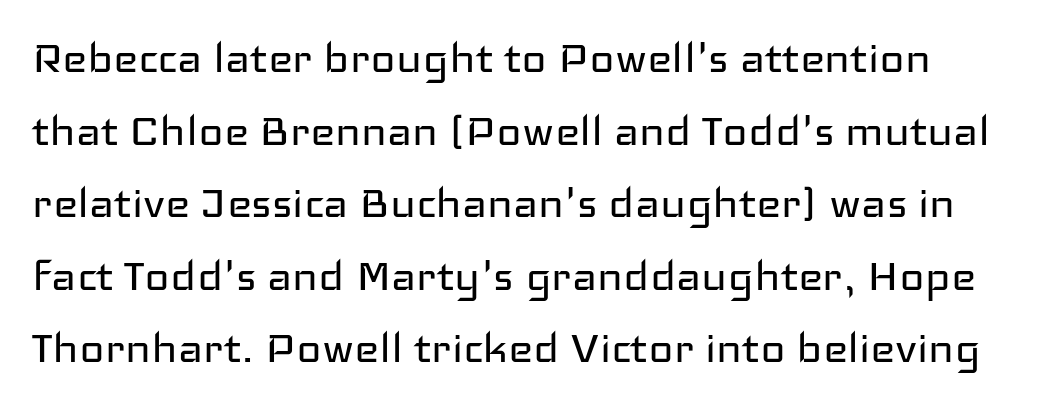
{"serif": "no", "italic": "no", "bold": "no", "weight": "regular", "width": "wide", "stroke_contrast": "low", "x_height": "medium", "monospaced": "no", "underline": "no", "line_spacing": "normal", "line_spacing_ratio": 1.37, "letter_spacing": "normal", "letter_spacing_em": 0.0, "glyph_px": 53}
